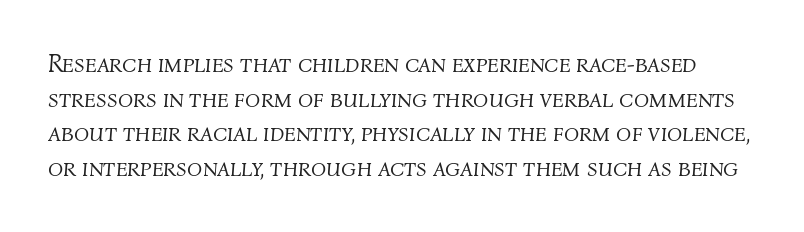
Q: Is the text bold? A: No.
Q: Is the text italic (slanted)? A: Yes, it leans right by about 4 degrees.
Q: Is the text underlined? A: No.
Q: Is the spacing between letters normal or unusually wide? A: Normal.
Q: Is the spacing between lines tight, normal or loose? A: Normal.
